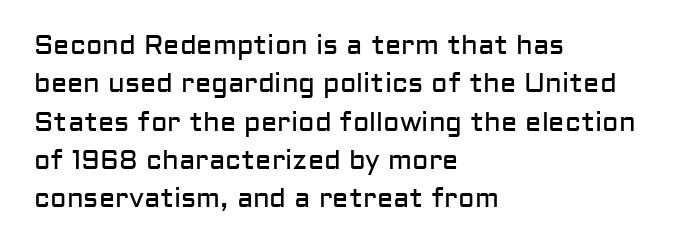
Q: Is the text bold? A: No.
Q: Is the text italic (slanted)? A: No, it is upright.
Q: Is the text underlined? A: No.
Q: How is the paragraph aligned? A: Left-aligned.
Q: Is the spacing between letters normal or unusually wide? A: Normal.
Q: Is the spacing between lines tight, normal or loose? A: Normal.
